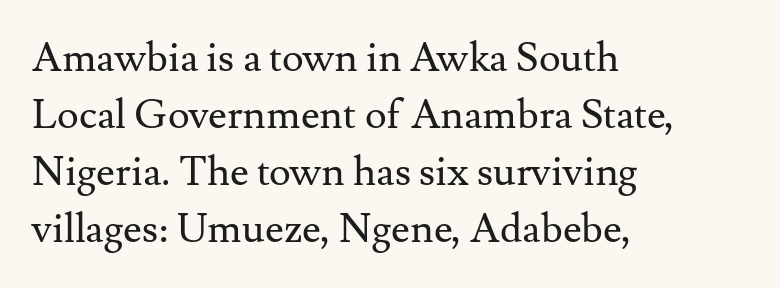
Q: Is the text bold? A: No.
Q: Is the text italic (slanted)? A: No, it is upright.
Q: Is the typeface a serif or a sans-serif typeface? A: Serif.
Q: Is the text underlined? A: No.
Q: How is the paragraph aligned? A: Left-aligned.
Q: Is the spacing between letters normal or unusually wide? A: Normal.
Q: Is the spacing between lines tight, normal or loose? A: Normal.
Q: Width (condensed, normal, or wide)? A: Normal.
Q: Stroke contrast? A: Medium.
Q: x-height? A: Small.
Q: Monospaced? A: No.
